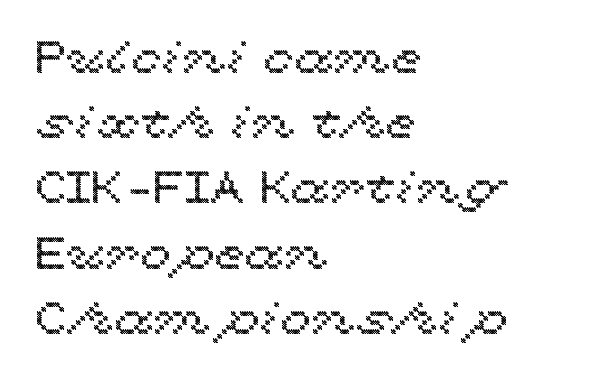
Q: Is the text italic (slanted)? A: Yes.
Q: Is the text underlined? A: No.
Q: How is the paragraph aligned? A: Left-aligned.
Q: Is the spacing between letters normal or unusually wide? A: Normal.
Q: Is the spacing between lines tight, normal or loose? A: Normal.
Q: Width (condensed, normal, or wide)? A: Wide.
Q: x-height? A: Medium.
Q: Monospaced? A: No.
